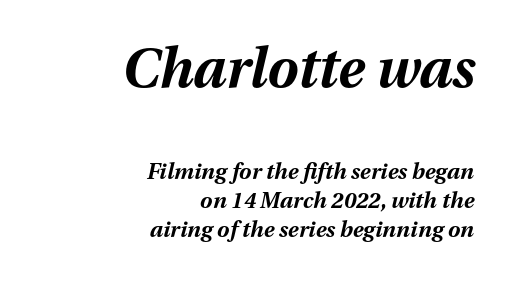
The image shows 55 px bold type, italic (leaning right); set right-aligned, normal line spacing (1.32x), normal letter spacing, not underlined; the first (top) block is 2.5x larger; medium stroke contrast and a medium x-height.
